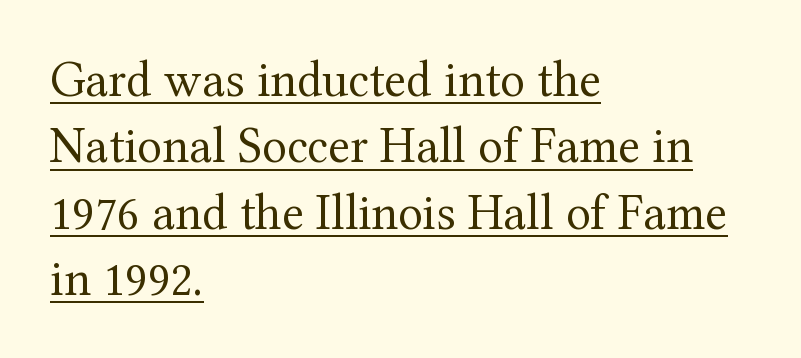
{"serif": "yes", "italic": "no", "bold": "no", "weight": "regular", "width": "normal", "stroke_contrast": "medium", "x_height": "medium", "monospaced": "no", "underline": "yes", "align": "left", "line_spacing": "normal", "line_spacing_ratio": 1.3, "letter_spacing": "normal", "letter_spacing_em": 0.0, "glyph_px": 51}
